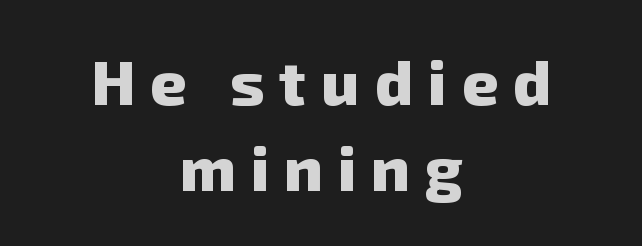
Line spacing here is normal. Emphasis by weight is at full strength: bold. Here the designer chose a conventional face with non-uniform glyph widths. Nope, no serifs anywhere on these letters. Centered paragraph, ragged on both sides. Look at the tracking — it's clearly loosened, letters drifting apart.
